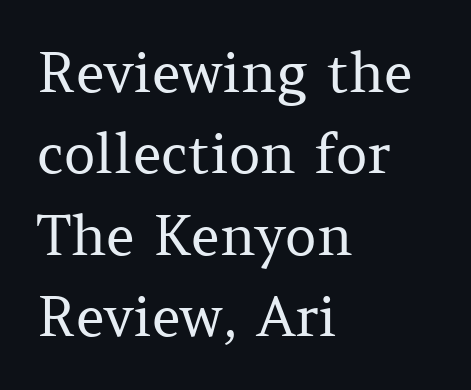
Q: Is the text bold? A: No.
Q: Is the text italic (slanted)? A: No, it is upright.
Q: Is the typeface a serif or a sans-serif typeface? A: Serif.
Q: Is the text underlined? A: No.
Q: How is the paragraph aligned? A: Left-aligned.
Q: Is the spacing between letters normal or unusually wide? A: Normal.
Q: Is the spacing between lines tight, normal or loose? A: Normal.
Q: Width (condensed, normal, or wide)? A: Normal.
Q: Stroke contrast? A: Medium.
Q: x-height? A: Medium.
Q: Monospaced? A: No.
